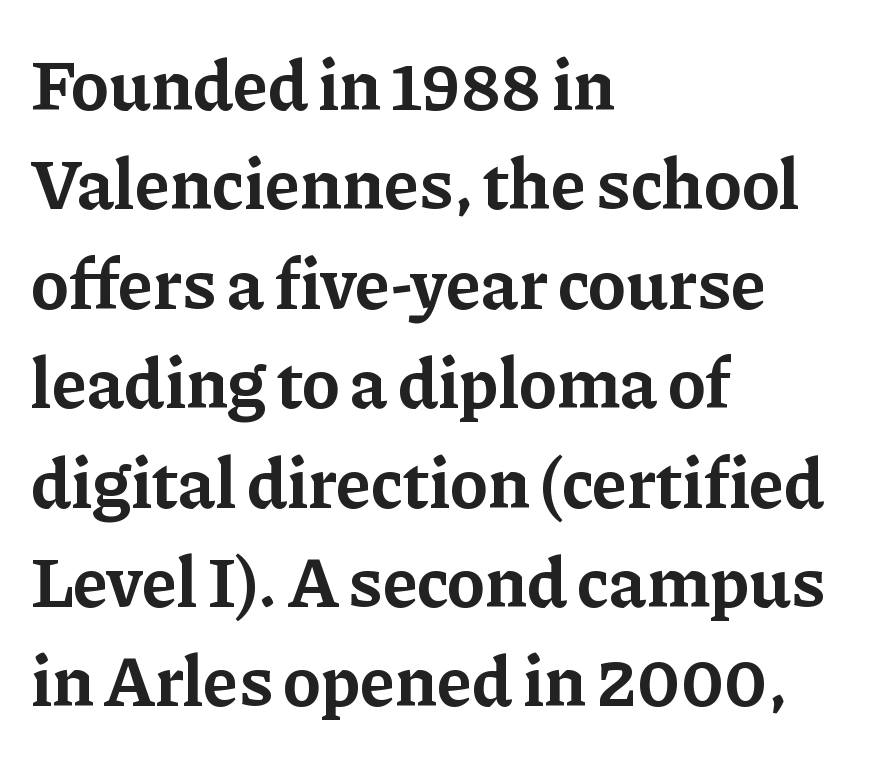
The image shows 71 px bold serif type, upright; set left-aligned, normal line spacing (1.4x), normal letter spacing, not underlined; low stroke contrast and a medium x-height.
